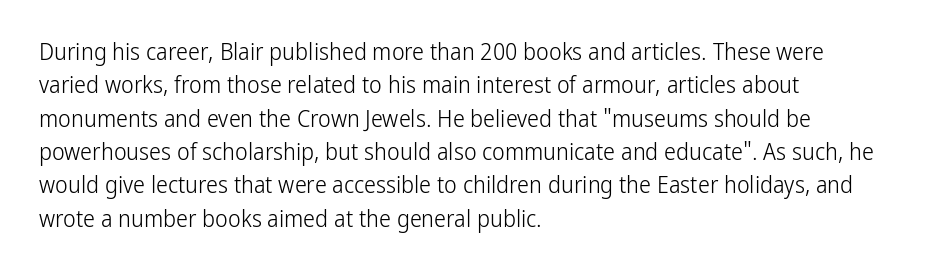
{"italic": "no", "bold": "no", "underline": "no", "align": "left", "line_spacing": "normal", "line_spacing_ratio": 1.39, "letter_spacing": "normal", "letter_spacing_em": 0.0, "glyph_px": 24}
